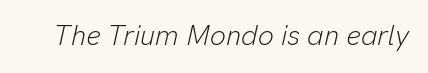
Q: Is the text bold? A: No.
Q: Is the text italic (slanted)? A: Yes, it leans right by about 13 degrees.
Q: Is the text underlined? A: No.
Q: Is the spacing between letters normal or unusually wide? A: Normal.
Q: Width (condensed, normal, or wide)? A: Normal.
Q: Stroke contrast? A: Low.
Q: x-height? A: Medium.
Q: Monospaced? A: No.
